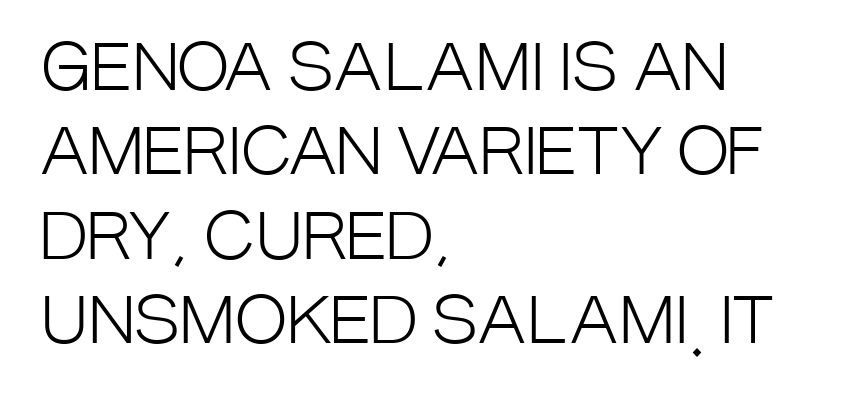
The image shows 63 px light, condensed sans-serif type, upright; set left-aligned, normal line spacing (1.34x), normal letter spacing, not underlined; low stroke contrast and a large x-height.
